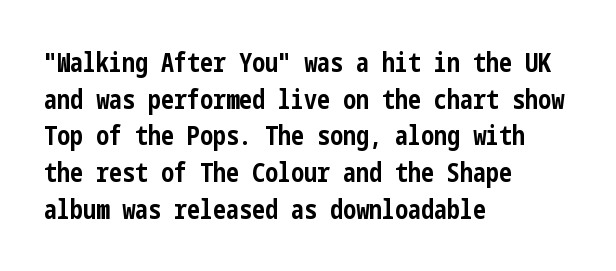
Q: Is the text bold? A: Yes.
Q: Is the text italic (slanted)? A: No, it is upright.
Q: Is the text underlined? A: No.
Q: How is the paragraph aligned? A: Left-aligned.
Q: Is the spacing between letters normal or unusually wide? A: Normal.
Q: Is the spacing between lines tight, normal or loose? A: Normal.
